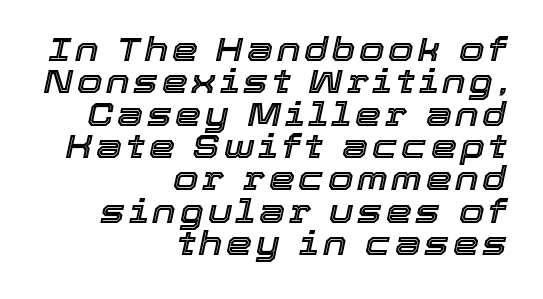
The lines are quadded right. This sample trades vertical openness for compactness between lines. Looks like regular typesetting: each glyph gets only the width it needs. Lines of text with bare space underneath.
